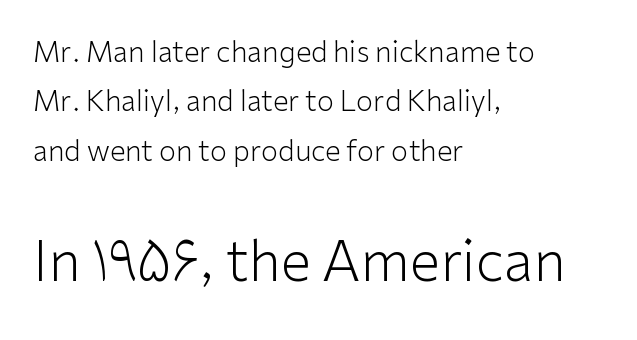
Check under the words: just untouched page. The face used here is a sans, in the tradition of grotesques and geometrics. The face used here is rendered with its standard letterfit. The font sits on the lighter half of the weight spectrum, regular included. This layout puts the modest block above and the oversized block below.
